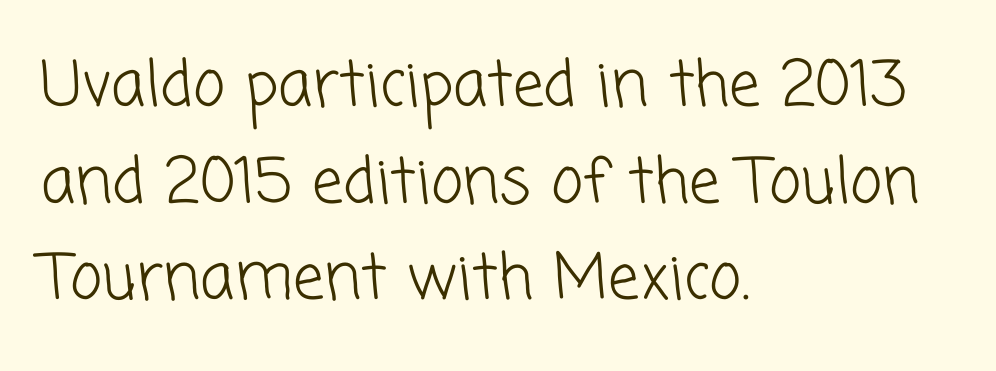
The image shows 62 px light sans-serif type; set left-aligned, normal line spacing (1.56x), normal letter spacing, not underlined; low stroke contrast and a medium x-height.
